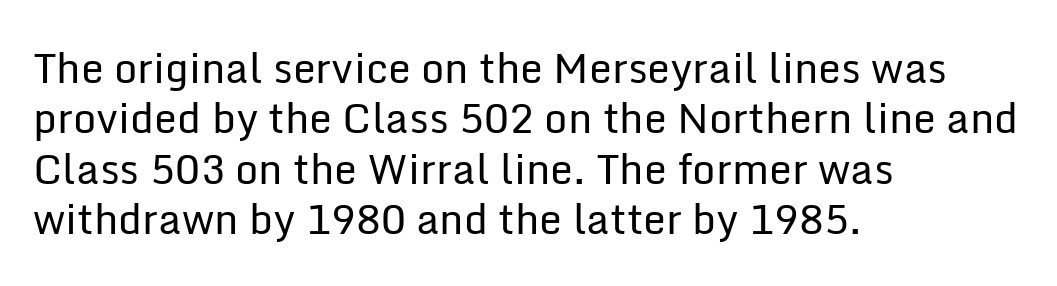
The ragged edge is on the right, which tells us the setting is flush left. The passage shown is typed in a proportional face where columns would drift. Nothing heavy about these letters — not bold at all. Vertical strokes here are truly vertical. The letters sit at their default tracking, neither squeezed nor spread. The glyphs in this specimen are sans serif.
